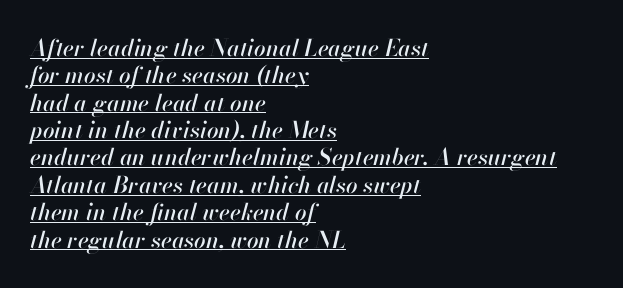
{"italic": "yes", "lean": "right", "slant_degrees": 13, "underline": "yes", "align": "left", "line_spacing_ratio": 1.19, "letter_spacing": "normal", "letter_spacing_em": 0.0, "glyph_px": 23}
